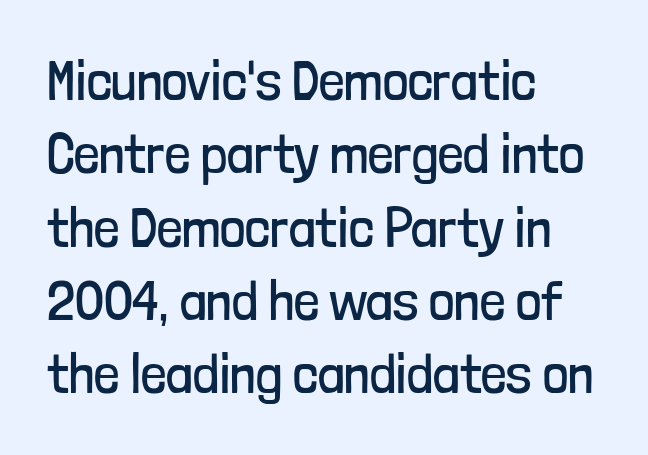
{"serif": "no", "italic": "no", "bold": "no", "weight": "regular", "width": "condensed", "stroke_contrast": "low", "x_height": "medium", "monospaced": "no", "underline": "no", "align": "left", "line_spacing": "normal", "line_spacing_ratio": 1.31, "letter_spacing": "normal", "letter_spacing_em": 0.0, "glyph_px": 56}
